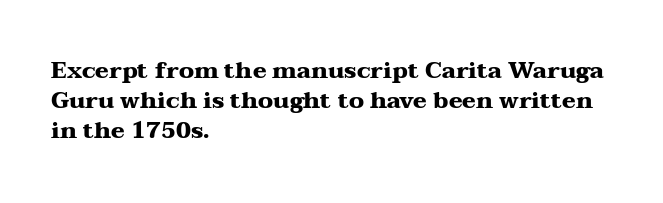
The image shows 23 px bold type, upright; set left-aligned, normal line spacing (1.31x), normal letter spacing, not underlined.
